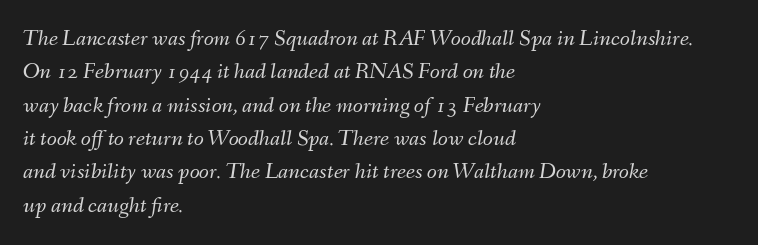
The image shows 23 px text type, italic (leaning right); set left-aligned, normal line spacing (1.45x), normal letter spacing, not underlined.
